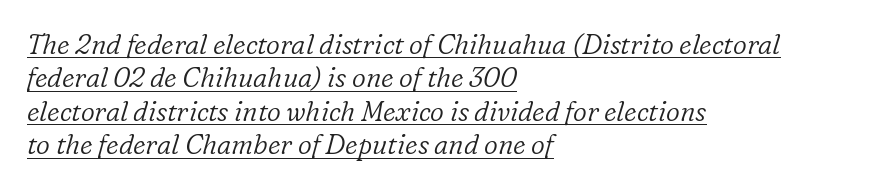
Q: Is the text bold? A: No.
Q: Is the text italic (slanted)? A: Yes, it leans right by about 16 degrees.
Q: Is the text underlined? A: Yes.
Q: How is the paragraph aligned? A: Left-aligned.
Q: Is the spacing between letters normal or unusually wide? A: Normal.
